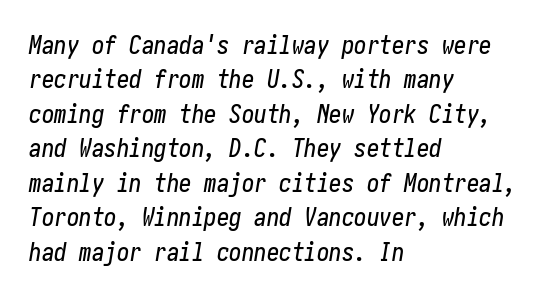
{"italic": "yes", "lean": "right", "slant_degrees": 10, "underline": "no", "align": "left", "line_spacing": "normal", "line_spacing_ratio": 1.38, "letter_spacing": "normal", "letter_spacing_em": 0.0, "glyph_px": 25}
